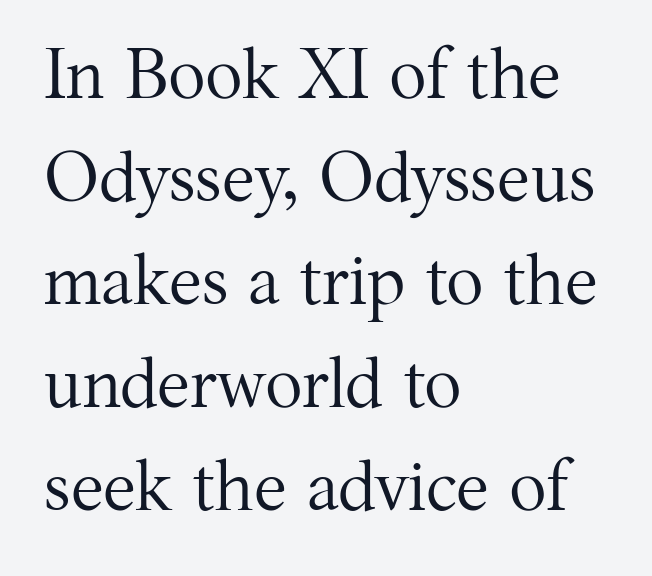
The image shows 70 px regular-weight serif type, upright; set left-aligned, normal line spacing (1.47x), normal letter spacing, not underlined; medium stroke contrast and a medium x-height.
